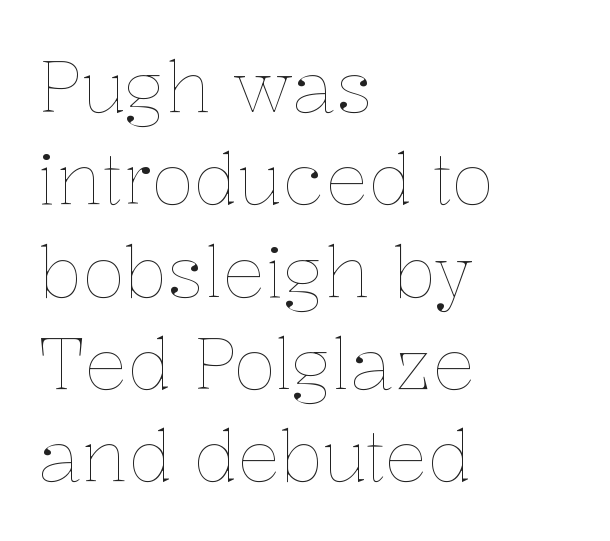
Proportional: the letters do not fall into vertical columns. Each stroke keeps to a modest, everyday thickness or less. Does the leading feel generous? No, just average. Decoration check: the copy has no underline. Default kerning and tracking; the words read as compact shapes.
